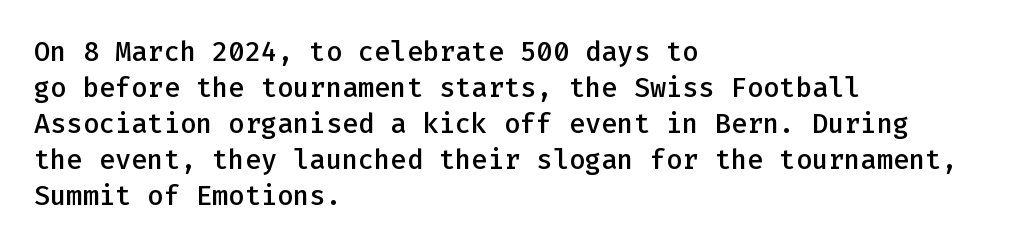
{"italic": "no", "bold": "semi", "underline": "no", "align": "left", "line_spacing": "normal", "line_spacing_ratio": 1.33, "letter_spacing": "normal", "letter_spacing_em": 0.0, "glyph_px": 27}
